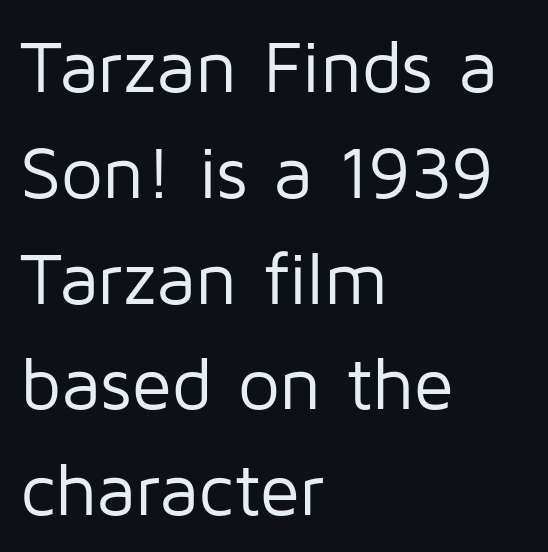
The image shows 74 px regular-weight sans-serif type, upright; set left-aligned, normal line spacing (1.43x), normal letter spacing, not underlined; low stroke contrast and a medium x-height.
